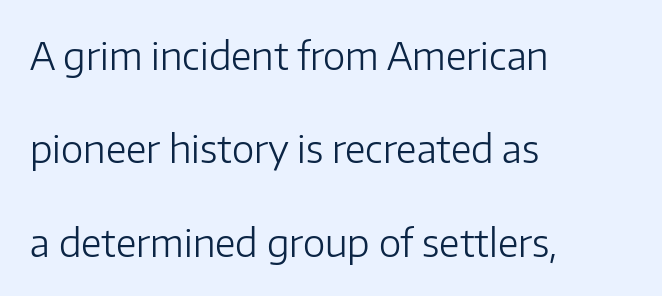
{"serif": "no", "italic": "no", "bold": "no", "weight": "light", "width": "normal", "stroke_contrast": "low", "x_height": "medium", "monospaced": "no", "underline": "no", "align": "left", "line_spacing": "loose", "line_spacing_ratio": 2.46, "letter_spacing": "normal", "letter_spacing_em": 0.0, "glyph_px": 38}
